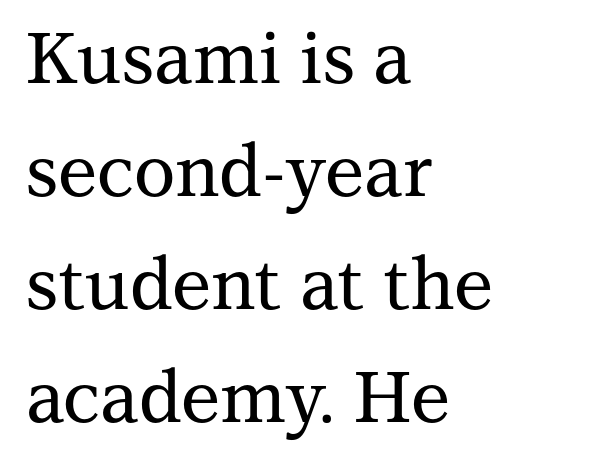
Q: Is the text italic (slanted)? A: No, it is upright.
Q: Is the typeface a serif or a sans-serif typeface? A: Serif.
Q: Is the text underlined? A: No.
Q: How is the paragraph aligned? A: Left-aligned.
Q: Is the spacing between letters normal or unusually wide? A: Normal.
Q: Is the spacing between lines tight, normal or loose? A: Normal.
Q: Width (condensed, normal, or wide)? A: Normal.
Q: Stroke contrast? A: Medium.
Q: x-height? A: Medium.
Q: Monospaced? A: No.
